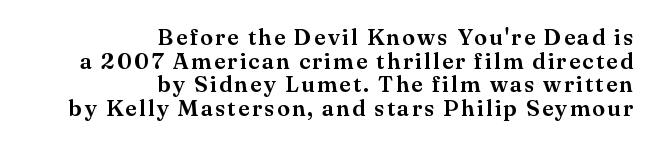
Q: Is the text italic (slanted)? A: No, it is upright.
Q: Is the text underlined? A: No.
Q: How is the paragraph aligned? A: Right-aligned.
Q: Is the spacing between lines tight, normal or loose? A: Tight.
